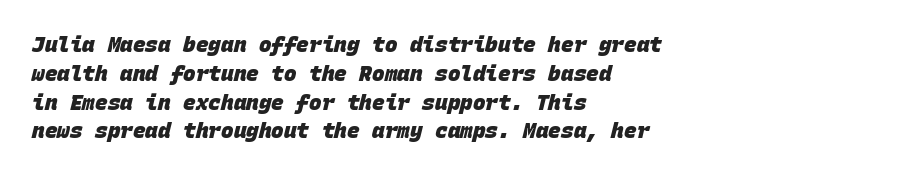
{"bold": "yes", "underline": "no", "align": "left", "line_spacing": "normal", "line_spacing_ratio": 1.37, "letter_spacing": "normal", "letter_spacing_em": 0.0, "glyph_px": 21}
